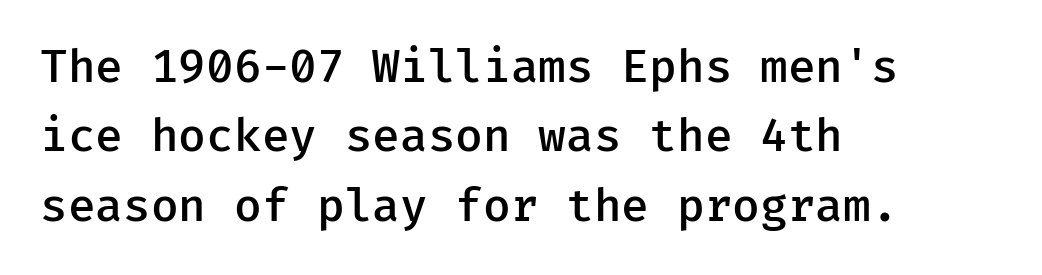
Q: Is the text bold? A: Semi-bold.
Q: Is the text italic (slanted)? A: No, it is upright.
Q: Is the typeface a serif or a sans-serif typeface? A: Sans-serif.
Q: Is the text underlined? A: No.
Q: How is the paragraph aligned? A: Left-aligned.
Q: Is the spacing between letters normal or unusually wide? A: Normal.
Q: Is the spacing between lines tight, normal or loose? A: Normal.
Q: Width (condensed, normal, or wide)? A: Normal.
Q: Stroke contrast? A: Low.
Q: x-height? A: Medium.
Q: Monospaced? A: Yes.
